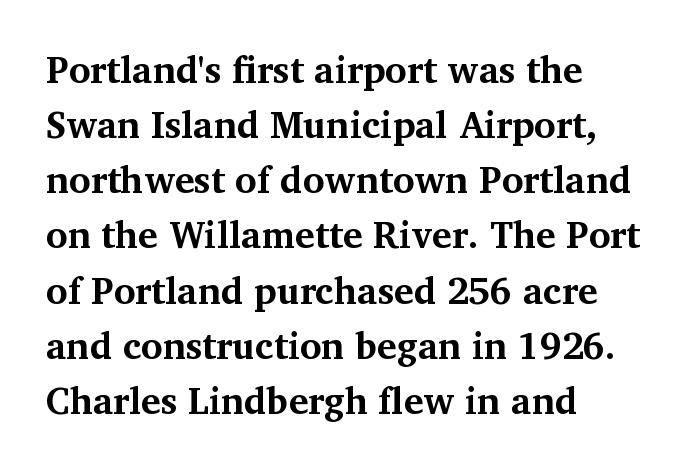
Q: Is the text bold? A: Yes.
Q: Is the text italic (slanted)? A: No, it is upright.
Q: Is the typeface a serif or a sans-serif typeface? A: Serif.
Q: Is the text underlined? A: No.
Q: How is the paragraph aligned? A: Left-aligned.
Q: Is the spacing between letters normal or unusually wide? A: Normal.
Q: Is the spacing between lines tight, normal or loose? A: Normal.
Q: Width (condensed, normal, or wide)? A: Normal.
Q: Stroke contrast? A: Medium.
Q: x-height? A: Medium.
Q: Monospaced? A: No.
